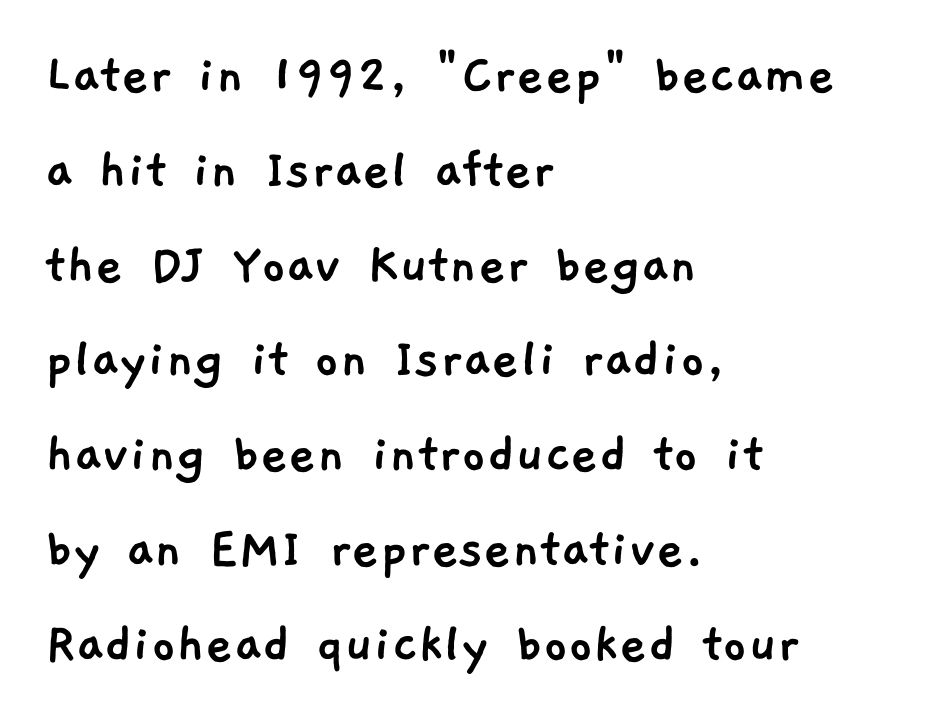
The image shows 60 px sans-serif type; set left-aligned, normal line spacing (1.58x), normal letter spacing, not underlined; low stroke contrast and a medium x-height.
